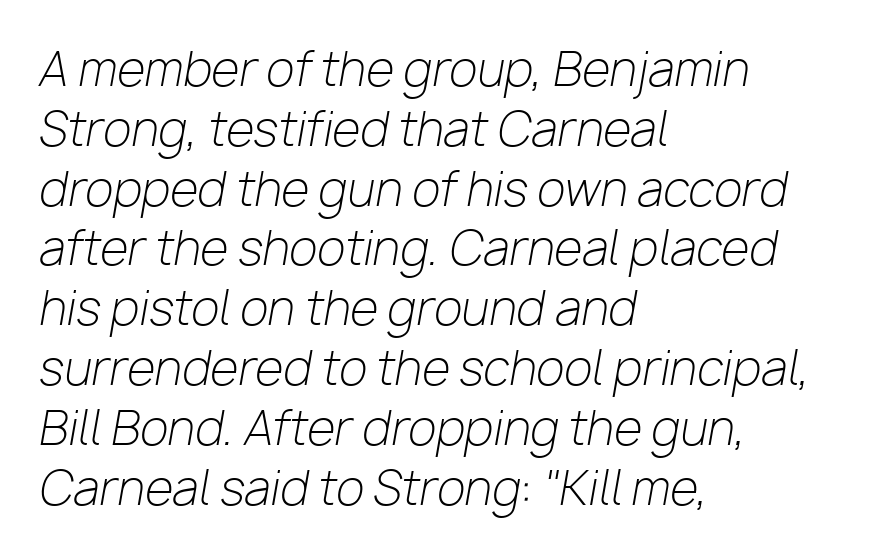
{"italic": "yes", "lean": "right", "slant_degrees": 10, "bold": "no", "weight": "light", "width": "normal", "stroke_contrast": "low", "x_height": "medium", "monospaced": "no", "underline": "no", "align": "left", "line_spacing": "normal", "line_spacing_ratio": 1.3, "letter_spacing": "normal", "letter_spacing_em": 0.0, "glyph_px": 46}
